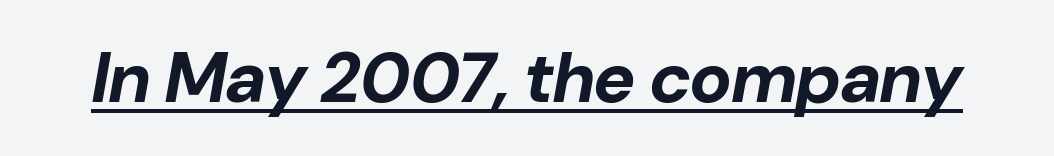
Honestly, the letter spacing is just normal — you wouldn't notice it. Notice how thick the strokes are: this is what a full bold looks like. Compared with ordinary roman type, these characters are visibly tilted. Notice how a bar underscores the lettering throughout. You could not count columns in this text — the font is proportionally spaced.
